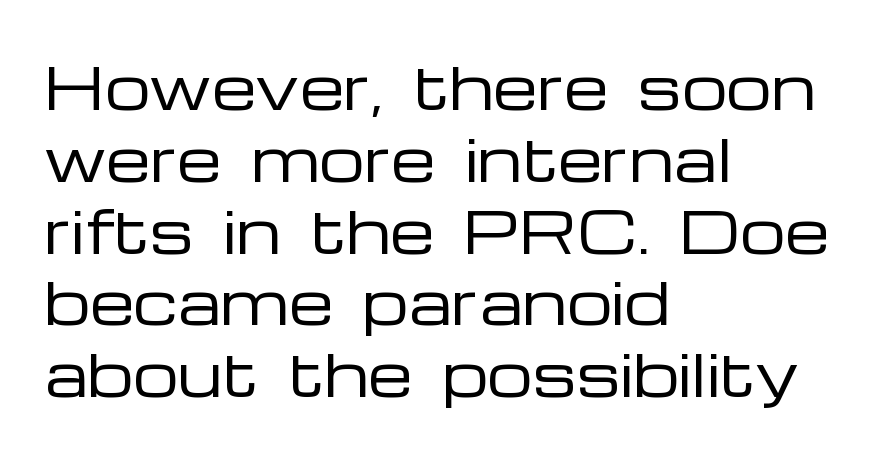
The rag falls on the right side of this text block. Stems and bowls with no extra thickness — not bold. Note the varied advance widths — an 'i' is clearly narrower than an 'm'. Nothing sits at the stroke ends, so this counts as sans-serif. Descenders hang freely into open space.
